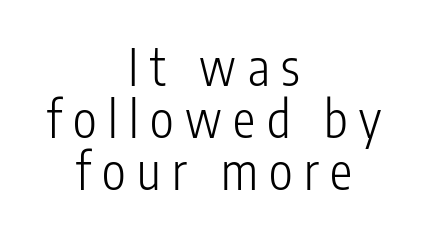
Q: Is the text bold? A: No.
Q: Is the text italic (slanted)? A: No, it is upright.
Q: Is the typeface a serif or a sans-serif typeface? A: Sans-serif.
Q: Is the text underlined? A: No.
Q: How is the paragraph aligned? A: Centered.
Q: Is the spacing between letters normal or unusually wide? A: Unusually wide.
Q: Is the spacing between lines tight, normal or loose? A: Tight.
Q: Width (condensed, normal, or wide)? A: Condensed.
Q: Stroke contrast? A: Low.
Q: x-height? A: Medium.
Q: Monospaced? A: No.
